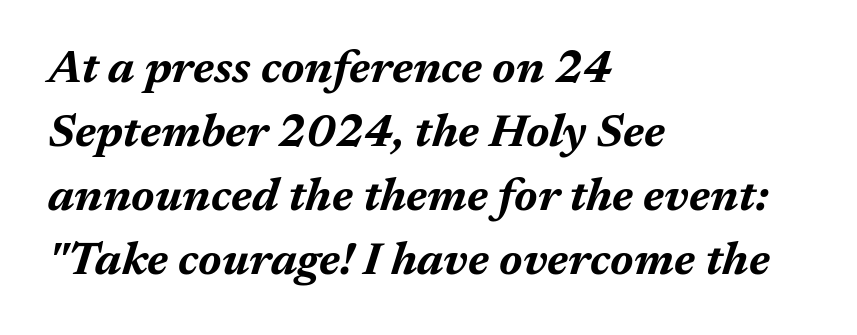
A typesetter would call this leading conventional body-copy spacing. Varying glyph widths throughout — classic text-font behaviour. The rendering uses a bold face; every stroke is thick and dark. Notice how the passage keeps a crisp vertical edge on the left only. Nobody touched the tracking dial on this one. Rule under the text: the space is simply empty.
